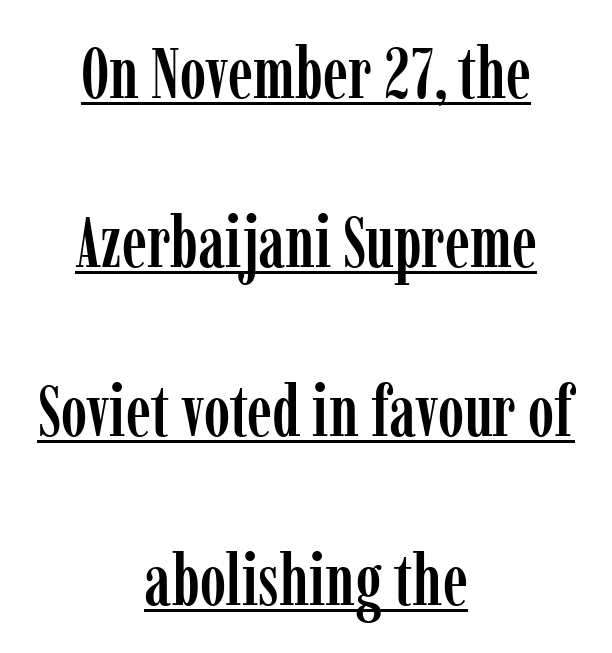
Q: Is the text italic (slanted)? A: No, it is upright.
Q: Is the typeface a serif or a sans-serif typeface? A: Serif.
Q: Is the text underlined? A: Yes.
Q: How is the paragraph aligned? A: Centered.
Q: Is the spacing between letters normal or unusually wide? A: Normal.
Q: Is the spacing between lines tight, normal or loose? A: Loose.
Q: Width (condensed, normal, or wide)? A: Condensed.
Q: Stroke contrast? A: Low.
Q: x-height? A: Medium.
Q: Monospaced? A: No.
